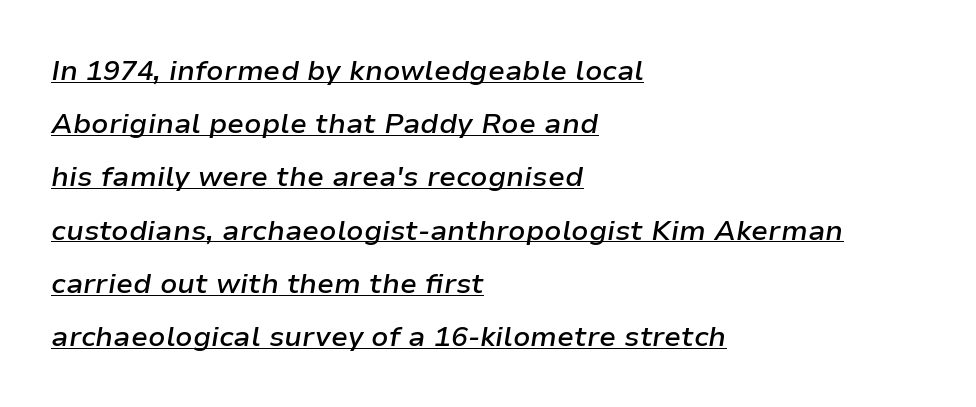
Q: Is the text bold? A: Semi-bold.
Q: Is the text italic (slanted)? A: Yes, it leans right by about 9 degrees.
Q: Is the text underlined? A: Yes.
Q: How is the paragraph aligned? A: Left-aligned.
Q: Is the spacing between letters normal or unusually wide? A: Normal.
Q: Is the spacing between lines tight, normal or loose? A: Loose.
Q: Width (condensed, normal, or wide)? A: Normal.
Q: Stroke contrast? A: Low.
Q: x-height? A: Medium.
Q: Monospaced? A: No.
